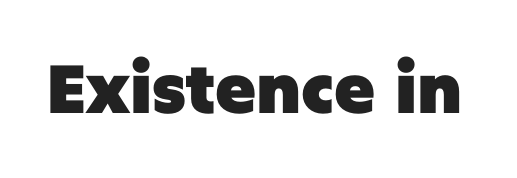
Q: Is the text bold? A: Yes.
Q: Is the text italic (slanted)? A: No, it is upright.
Q: Is the typeface a serif or a sans-serif typeface? A: Sans-serif.
Q: Is the text underlined? A: No.
Q: Is the spacing between letters normal or unusually wide? A: Normal.
Q: Width (condensed, normal, or wide)? A: Normal.
Q: Stroke contrast? A: Low.
Q: x-height? A: Large.
Q: Monospaced? A: No.
